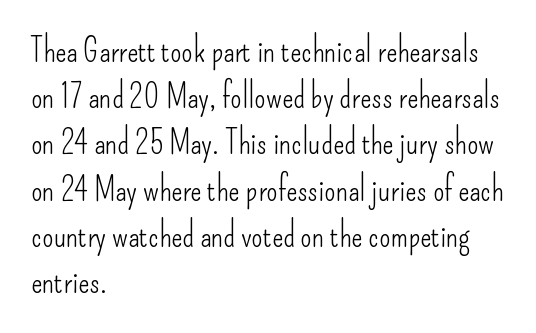
{"serif": "no", "italic": "no", "bold": "no", "weight": "light", "width": "condensed", "stroke_contrast": "low", "x_height": "small", "monospaced": "no", "underline": "no", "align": "left", "line_spacing": "normal", "line_spacing_ratio": 1.4, "letter_spacing": "normal", "letter_spacing_em": 0.0, "glyph_px": 33}
